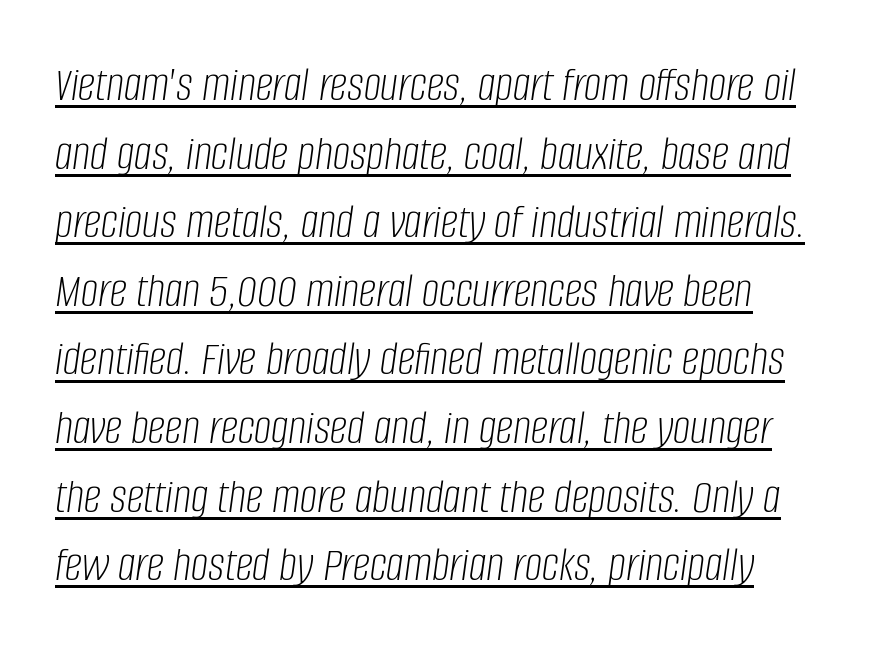
{"italic": "yes", "lean": "right", "slant_degrees": 8, "bold": "no", "weight": "light", "width": "condensed", "stroke_contrast": "low", "x_height": "large", "monospaced": "no", "underline": "yes", "line_spacing": "normal", "line_spacing_ratio": 1.4, "letter_spacing": "normal", "letter_spacing_em": 0.0, "glyph_px": 49}
